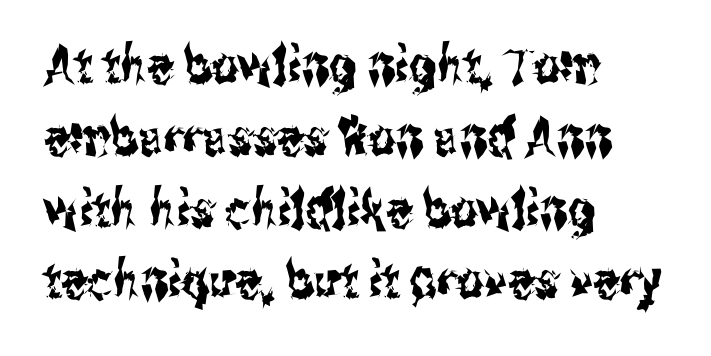
Leading: standard. Honestly, there is no underline to notice here at all. This rendering uses left alignment, leaving the right contour irregular. Is this a fixed-width face? No — the glyphs have proportional, varying widths. The typography opts for an upright posture over an oblique one.
